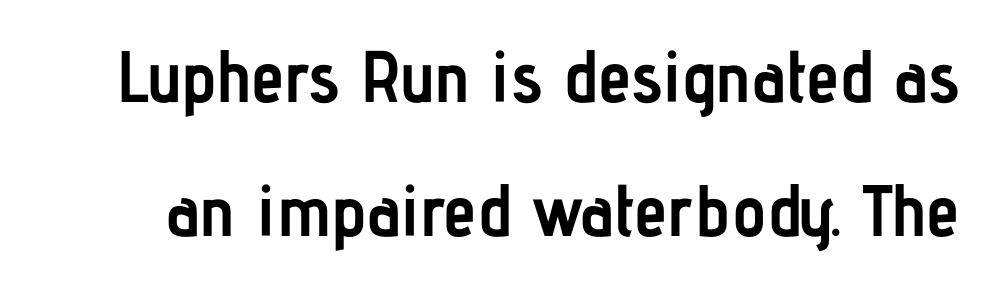
Q: Is the text bold? A: Yes.
Q: Is the text italic (slanted)? A: No, it is upright.
Q: Is the typeface a serif or a sans-serif typeface? A: Sans-serif.
Q: Is the text underlined? A: No.
Q: Is the spacing between letters normal or unusually wide? A: Normal.
Q: Width (condensed, normal, or wide)? A: Condensed.
Q: Stroke contrast? A: Low.
Q: x-height? A: Medium.
Q: Monospaced? A: No.
